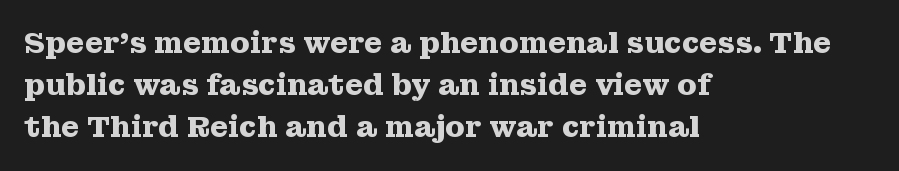
The image shows 29 px heavy, wide serif type, upright; set left-aligned, normal line spacing (1.45x), normal letter spacing, not underlined; medium stroke contrast and a medium x-height.
